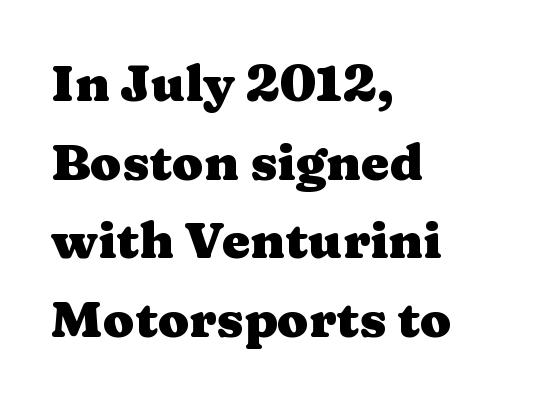
Q: Is the text bold? A: Yes.
Q: Is the text italic (slanted)? A: No, it is upright.
Q: Is the typeface a serif or a sans-serif typeface? A: Serif.
Q: Is the text underlined? A: No.
Q: How is the paragraph aligned? A: Left-aligned.
Q: Is the spacing between letters normal or unusually wide? A: Normal.
Q: Is the spacing between lines tight, normal or loose? A: Normal.
Q: Width (condensed, normal, or wide)? A: Wide.
Q: Stroke contrast? A: Medium.
Q: x-height? A: Medium.
Q: Monospaced? A: No.
